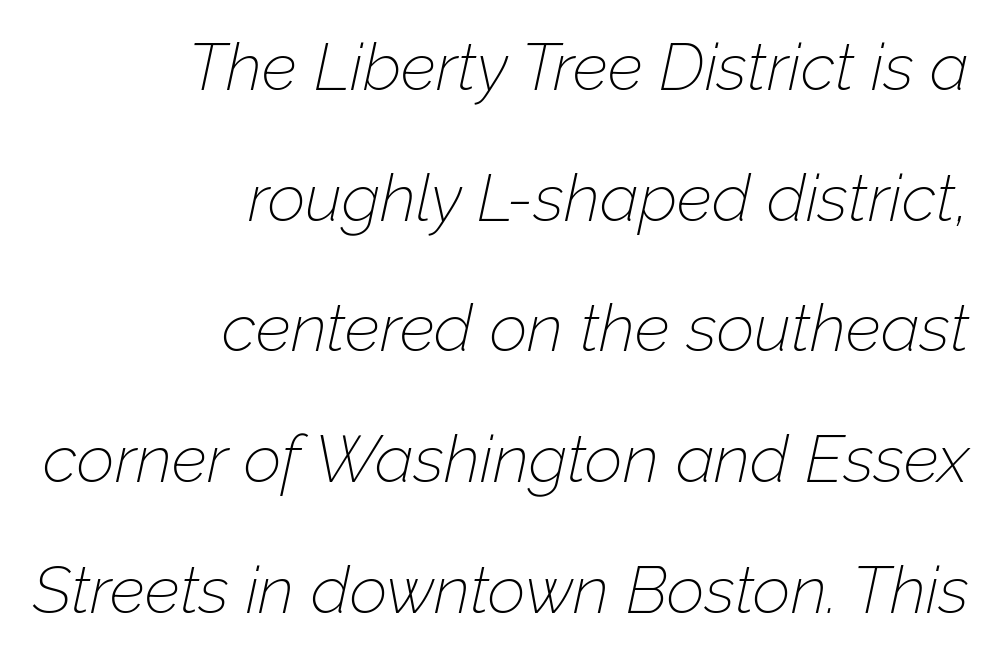
A typesetter would call this zero additional tracking. The block of text is sparse from top to bottom, with ample space between rows. The typeface has the unassuming heft of standard copy or less. You could not count columns in this text — the font is proportionally spaced.
